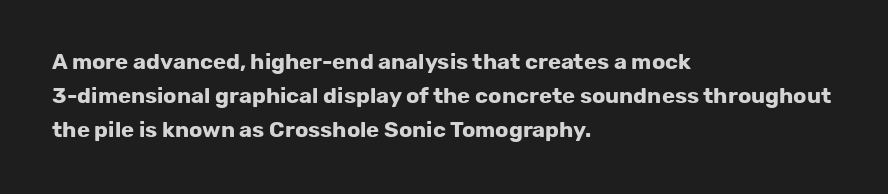
The lettering holds an erect, upright posture throughout. No word sits above an underline. Thick stems and heavy bowls — unmistakably bold. How are the letters spaced? Ordinarily, with no added tracking. Line beginnings align vertically; line endings do not.
